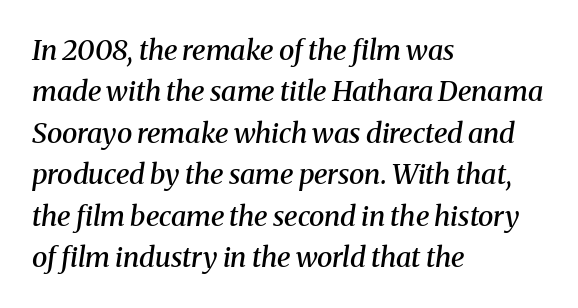
Is this a fixed-width face? No — the glyphs have proportional, varying widths. Emphasis-style slanted type is in use. A classic flush-left, rag-right setting is used for this passage. Descenders are the only things crossing below the line. Caption: standard tracking, unaltered. Vertically, the passage feels balanced, rows spaced as you'd expect.
